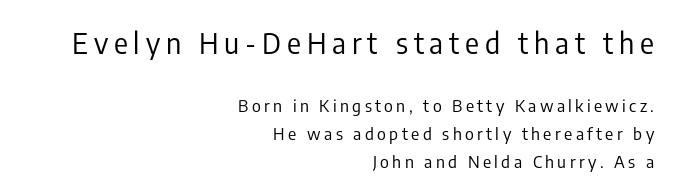
{"serif": "no", "italic": "no", "bold": "no", "weight": "regular", "width": "condensed", "stroke_contrast": "low", "x_height": "medium", "monospaced": "no", "underline": "no", "align": "right", "line_spacing": "normal", "line_spacing_ratio": 1.63, "letter_spacing": "wide", "letter_spacing_em": 0.2, "larger_block": "first", "size_ratio": 1.71, "glyph_px": 29}
